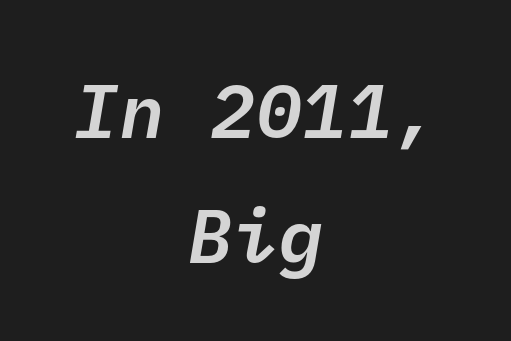
The image shows 76 px semibold sans-serif type; set centered, normal line spacing (1.64x), normal letter spacing, not underlined; low stroke contrast and a medium x-height.
